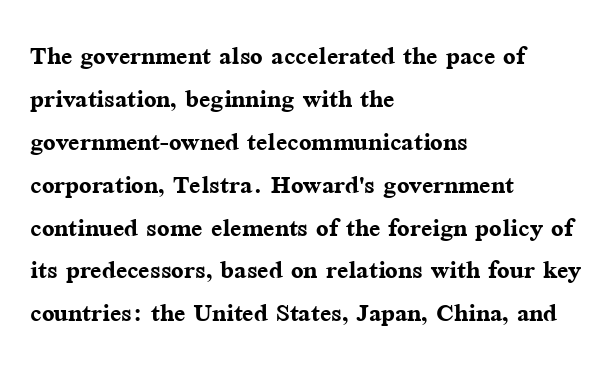
The image shows 33 px semibold serif type, upright; set left-aligned, normal line spacing (1.3x), normal letter spacing, not underlined; medium stroke contrast and a medium x-height.
